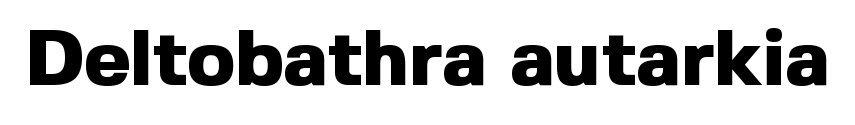
Q: Is the text bold? A: Yes.
Q: Is the text italic (slanted)? A: No, it is upright.
Q: Is the typeface a serif or a sans-serif typeface? A: Sans-serif.
Q: Is the text underlined? A: No.
Q: Is the spacing between letters normal or unusually wide? A: Normal.
Q: Width (condensed, normal, or wide)? A: Normal.
Q: x-height? A: Medium.
Q: Monospaced? A: No.
